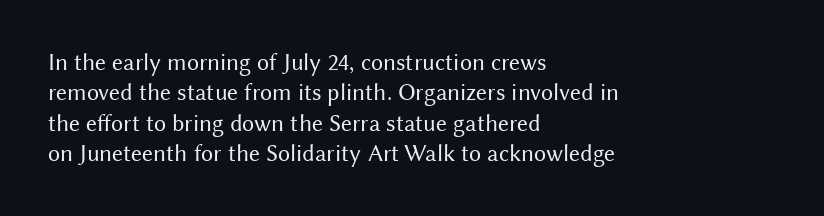
Q: Is the text bold? A: No.
Q: Is the text italic (slanted)? A: No, it is upright.
Q: Is the text underlined? A: No.
Q: How is the paragraph aligned? A: Left-aligned.
Q: Is the spacing between letters normal or unusually wide? A: Normal.
Q: Is the spacing between lines tight, normal or loose? A: Normal.
